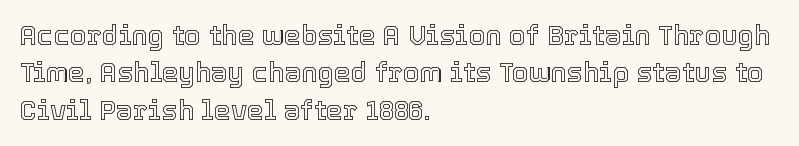
Normally led — the rows are evenly, conventionally spaced. Letter spacing: default. This is the regular roman posture of the typeface. Clear beneath every line of the passage. This rendering uses left alignment, leaving the right contour irregular.
